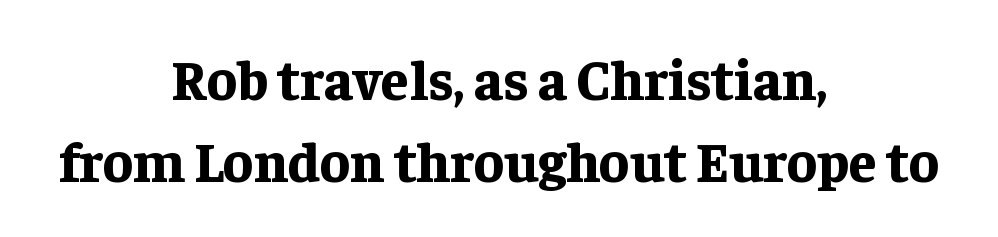
Q: Is the text bold? A: Yes.
Q: Is the text italic (slanted)? A: No, it is upright.
Q: Is the typeface a serif or a sans-serif typeface? A: Serif.
Q: Is the text underlined? A: No.
Q: How is the paragraph aligned? A: Centered.
Q: Is the spacing between letters normal or unusually wide? A: Normal.
Q: Is the spacing between lines tight, normal or loose? A: Normal.
Q: Width (condensed, normal, or wide)? A: Normal.
Q: Stroke contrast? A: Low.
Q: x-height? A: Medium.
Q: Monospaced? A: No.
